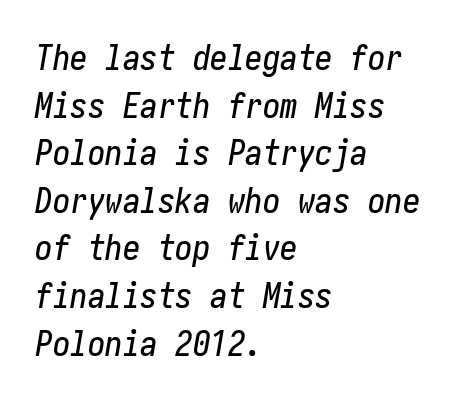
Rendered with sloped, italic letterforms. Line starts are locked; line ends wander. The zone under the glyphs is completely vacant. Observe the ordinary spacing: letters are neighbours, not strangers.
